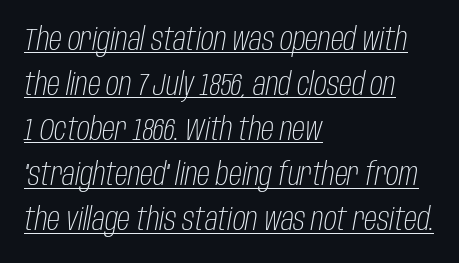
Line starts are locked; line ends wander. The line-height multiplier appears to be the usual default. Each word holds together tightly as a unit, with standard inter-letter gaps. Heaviness? Minimal to ordinary, like unemphasized prose.
